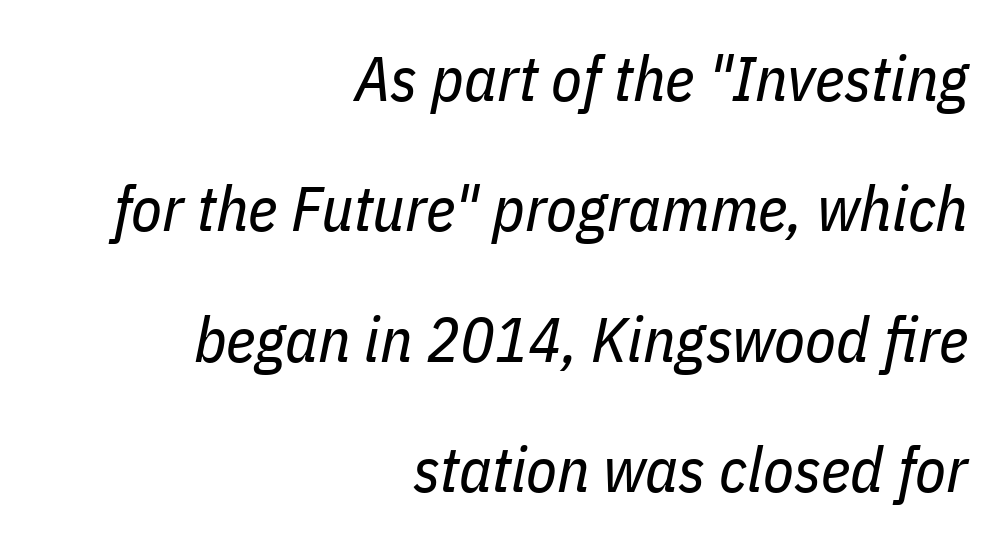
Q: Is the text bold? A: No.
Q: Is the text italic (slanted)? A: Yes, it leans right by about 11 degrees.
Q: Is the text underlined? A: No.
Q: How is the paragraph aligned? A: Right-aligned.
Q: Is the spacing between letters normal or unusually wide? A: Normal.
Q: Is the spacing between lines tight, normal or loose? A: Loose.
Q: Width (condensed, normal, or wide)? A: Condensed.
Q: Stroke contrast? A: Low.
Q: x-height? A: Medium.
Q: Monospaced? A: No.
